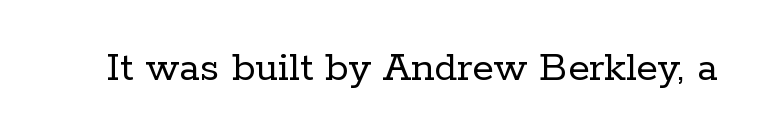
The image shows 44 px regular-weight serif type, upright; set normal letter spacing, not underlined; low stroke contrast and a medium x-height.
